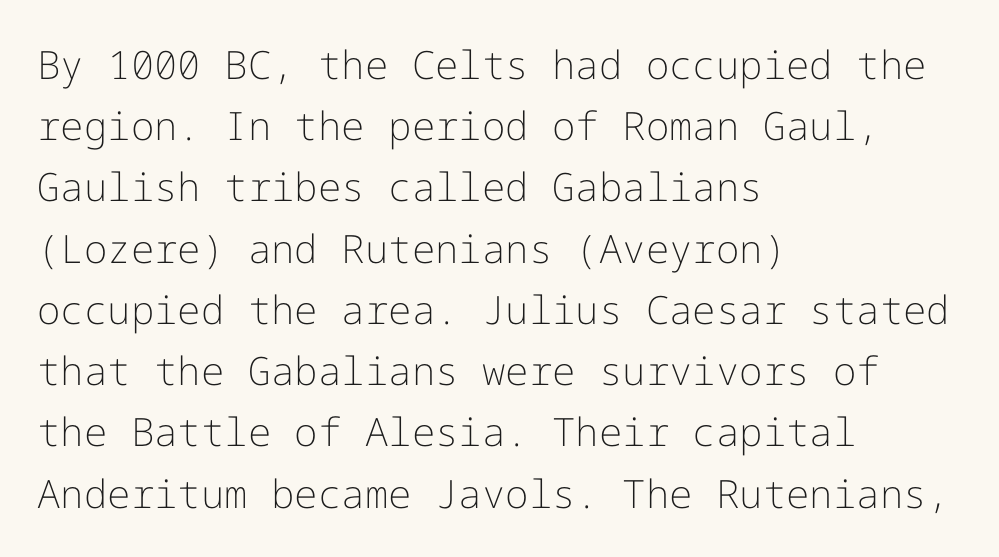
The image shows 39 px light sans-serif type, upright; set left-aligned, normal line spacing (1.57x), normal letter spacing, not underlined; low stroke contrast and a medium x-height.
